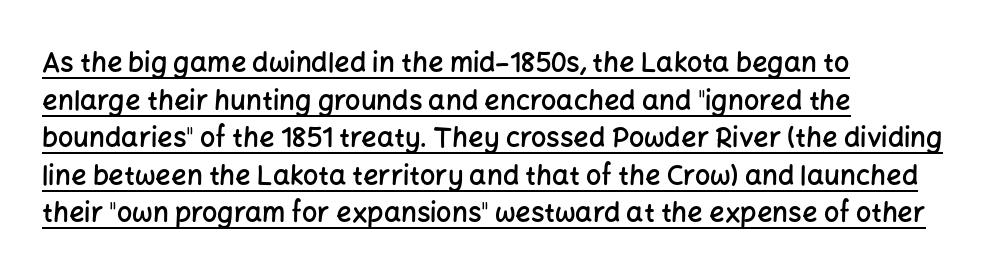
When letters stand straight like this, we call the style roman or upright. The rendered words wear a rule along their underside. Visually the block forms a straight wall on the left and a jagged coastline on the right. How heavy is the stroke? Medium-heavy — a semibold, shy of bold.
